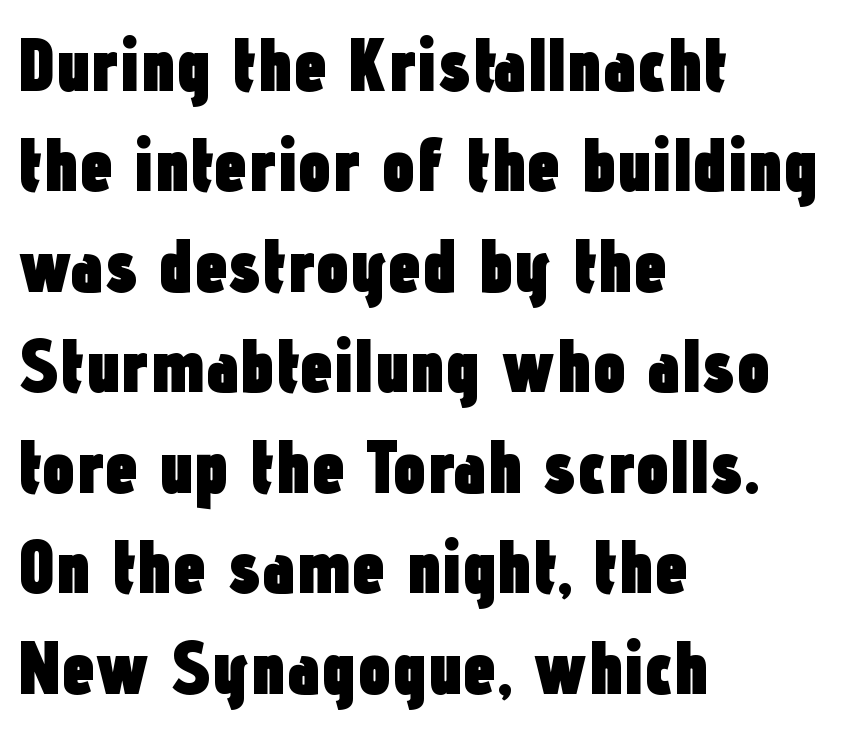
I'd call this a sans setting — the letters go barefoot. All the whitespace from short lines collects on the right. Proportional: the letters do not fall into vertical columns. This rendering features lettering with no underline.
